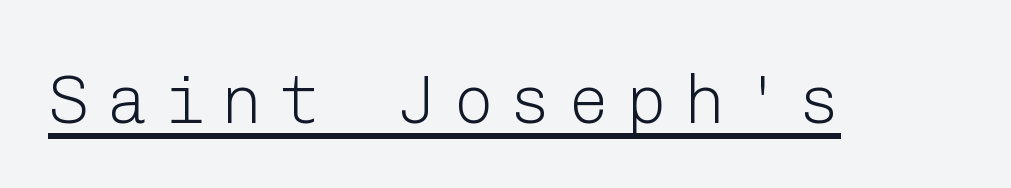
Q: Is the text bold? A: No.
Q: Is the text italic (slanted)? A: No, it is upright.
Q: Is the typeface a serif or a sans-serif typeface? A: Sans-serif.
Q: Is the text underlined? A: Yes.
Q: Is the spacing between letters normal or unusually wide? A: Unusually wide.
Q: Width (condensed, normal, or wide)? A: Normal.
Q: Stroke contrast? A: Low.
Q: x-height? A: Medium.
